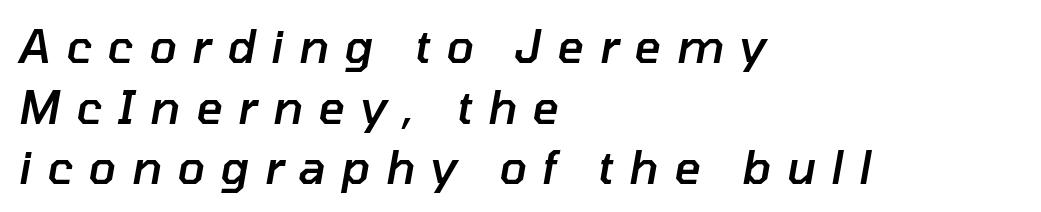
{"italic": "yes", "lean": "right", "slant_degrees": 10, "bold": "semi", "weight": "semibold", "width": "normal", "stroke_contrast": "low", "x_height": "medium", "monospaced": "no", "underline": "no", "align": "left", "line_spacing": "normal", "line_spacing_ratio": 1.32, "letter_spacing": "wide", "letter_spacing_em": 0.33, "glyph_px": 46}
